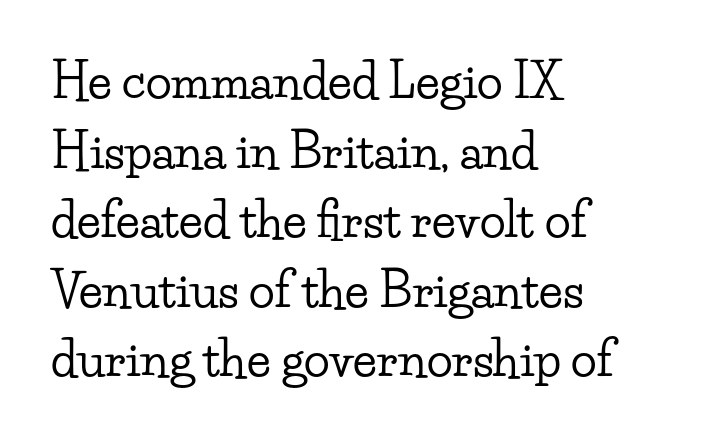
A typesetter would mark this as roman, not italic. Typeset ragged right — the left edge is the straight one. You can tell from the footed stems that serif type was used. Descenders are the only things crossing below the line.
